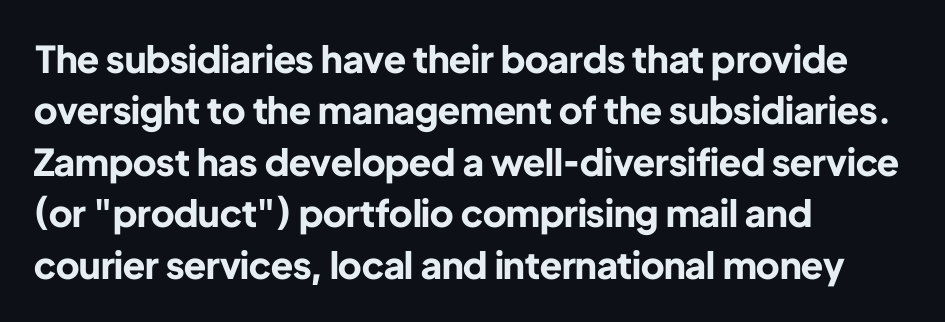
Q: Is the text bold? A: Yes.
Q: Is the text italic (slanted)? A: No, it is upright.
Q: Is the typeface a serif or a sans-serif typeface? A: Sans-serif.
Q: Is the text underlined? A: No.
Q: How is the paragraph aligned? A: Left-aligned.
Q: Is the spacing between letters normal or unusually wide? A: Normal.
Q: Is the spacing between lines tight, normal or loose? A: Normal.
Q: Width (condensed, normal, or wide)? A: Normal.
Q: Stroke contrast? A: Low.
Q: x-height? A: Medium.
Q: Monospaced? A: No.
